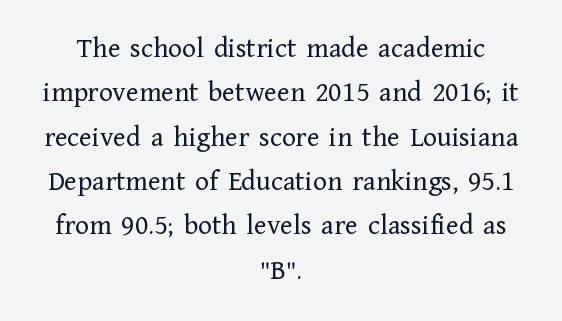
Q: Is the text bold? A: No.
Q: Is the text italic (slanted)? A: No, it is upright.
Q: Is the typeface a serif or a sans-serif typeface? A: Serif.
Q: Is the text underlined? A: No.
Q: How is the paragraph aligned? A: Centered.
Q: Is the spacing between letters normal or unusually wide? A: Normal.
Q: Is the spacing between lines tight, normal or loose? A: Normal.
Q: Width (condensed, normal, or wide)? A: Normal.
Q: Stroke contrast? A: Low.
Q: x-height? A: Medium.
Q: Monospaced? A: No.
